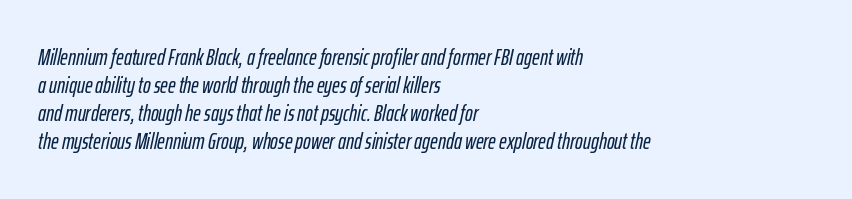
The image shows 23 px text type, italic (leaning right); set left-aligned, line spacing 1.22x, normal letter spacing, not underlined.
